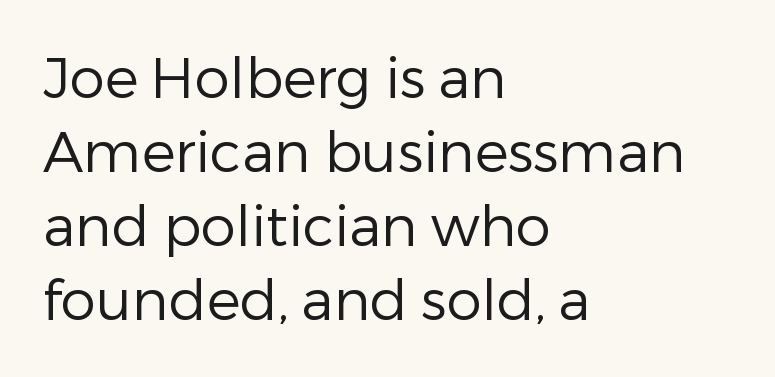
The image shows 56 px regular-weight sans-serif type, upright; set left-aligned, normal line spacing (1.32x), normal letter spacing, not underlined; low stroke contrast and a medium x-height.
